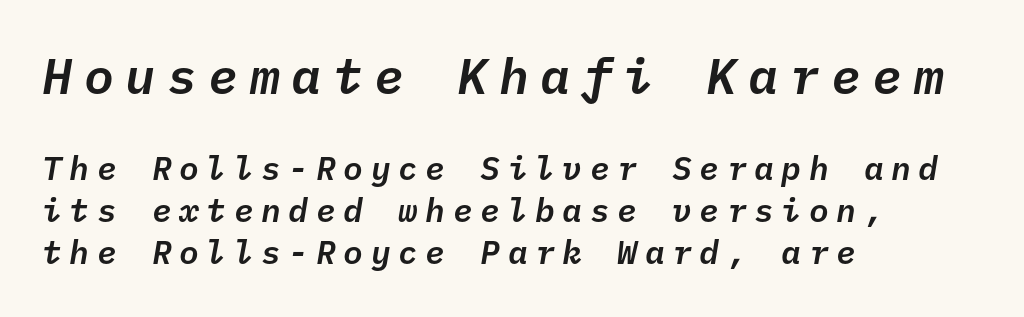
Q: Is the text italic (slanted)? A: Yes, it leans right by about 10 degrees.
Q: Is the text underlined? A: No.
Q: How is the paragraph aligned? A: Left-aligned.
Q: Is the spacing between letters normal or unusually wide? A: Unusually wide.
Q: Is the spacing between lines tight, normal or loose? A: Normal.
Q: Which block of text is set in a larger size, the first (top) or the second (bottom)? A: The first (top) one.
Q: Width (condensed, normal, or wide)? A: Normal.
Q: Stroke contrast? A: Low.
Q: x-height? A: Medium.
Q: Monospaced? A: Yes.
